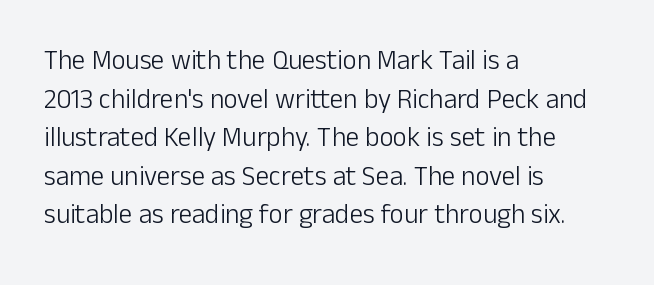
The image shows 27 px text type, upright; set left-aligned, normal line spacing (1.43x), normal letter spacing, not underlined.
